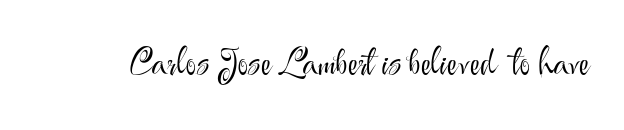
The image shows 36 px light sans-serif type; set normal letter spacing, not underlined; medium stroke contrast and a small x-height.
